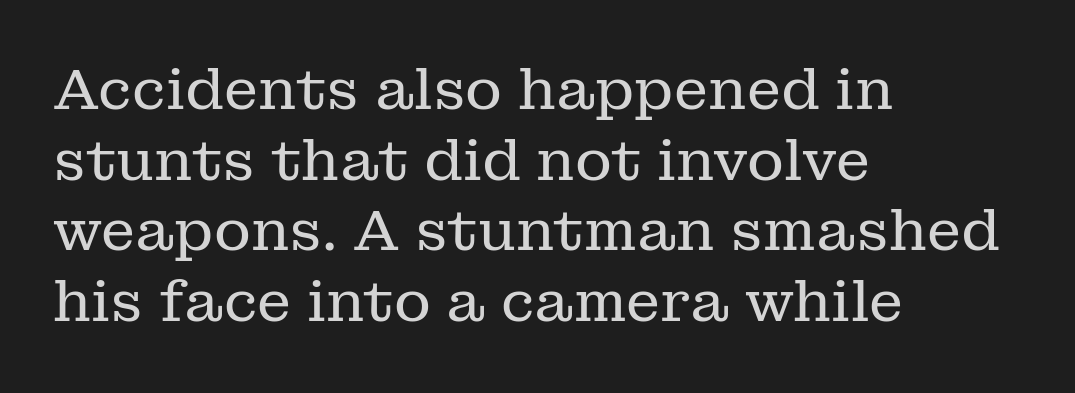
{"serif": "yes", "italic": "no", "bold": "no", "weight": "regular", "width": "normal", "stroke_contrast": "low", "x_height": "medium", "monospaced": "no", "underline": "no", "align": "left", "line_spacing_ratio": 1.24, "letter_spacing": "normal", "letter_spacing_em": 0.0, "glyph_px": 57}
